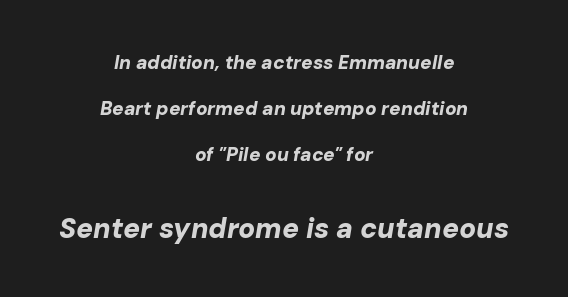
Q: Is the text bold? A: Yes.
Q: Is the text italic (slanted)? A: Yes, it leans right by about 10 degrees.
Q: Is the text underlined? A: No.
Q: How is the paragraph aligned? A: Centered.
Q: Is the spacing between letters normal or unusually wide? A: Normal.
Q: Is the spacing between lines tight, normal or loose? A: Loose.
Q: Which block of text is set in a larger size, the first (top) or the second (bottom)? A: The second (bottom) one.
Q: Width (condensed, normal, or wide)? A: Normal.
Q: Stroke contrast? A: Low.
Q: x-height? A: Medium.
Q: Monospaced? A: No.
